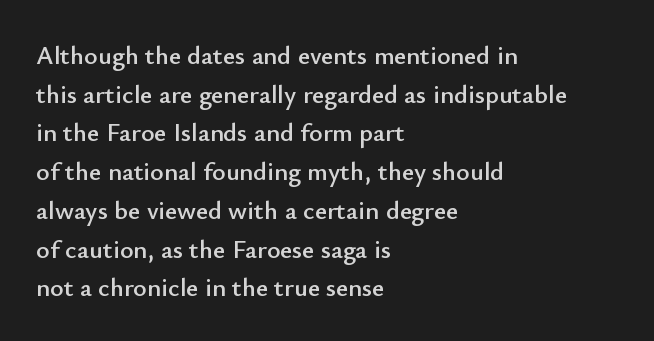
The image shows 26 px text type, upright; set left-aligned, normal line spacing (1.49x), normal letter spacing, not underlined.
